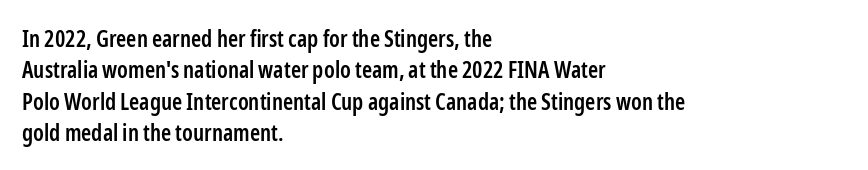
Q: Is the text bold? A: Semi-bold.
Q: Is the text italic (slanted)? A: No, it is upright.
Q: Is the text underlined? A: No.
Q: How is the paragraph aligned? A: Left-aligned.
Q: Is the spacing between letters normal or unusually wide? A: Normal.
Q: Is the spacing between lines tight, normal or loose? A: Normal.
